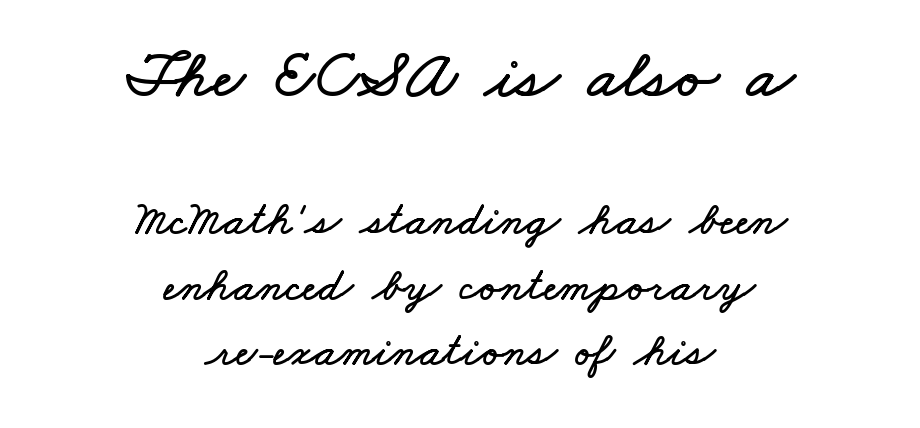
Unmarked baselines from the first word to the last. Reading top to bottom, the characters get smaller at the block break. Regular leading. Each letter keeps its own natural width here, so spacing adapts to shape. Does the copy run flush right? No — it is centered line by line. The face used here is rendered with its standard letterfit.
